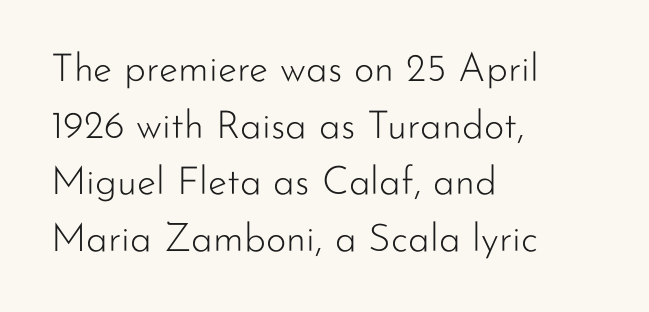
In terms of posture, this sample is upright. Heaviness? Minimal to ordinary, like unemphasized prose. This sample is left-justified, so line endings fall wherever the words run out. Each letter keeps its own natural width here, so spacing adapts to shape. Here the glyphs are tracked normally, forming tight word shapes.
